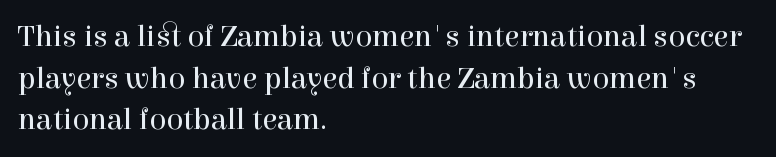
{"serif": "yes", "italic": "no", "bold": "no", "weight": "regular", "width": "normal", "x_height": "medium", "monospaced": "no", "underline": "no", "align": "left", "line_spacing": "normal", "line_spacing_ratio": 1.34, "letter_spacing": "normal", "letter_spacing_em": 0.0, "glyph_px": 31}
